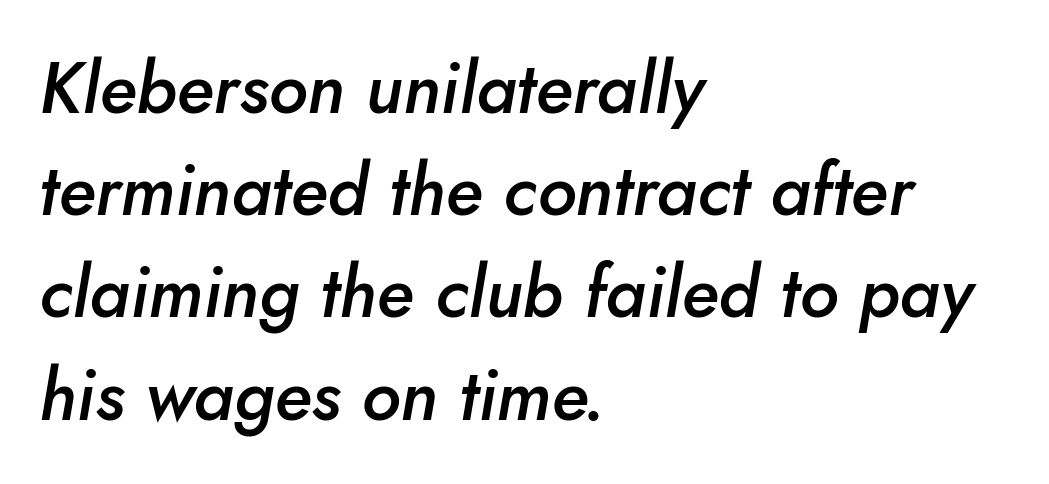
Q: Is the text bold? A: Semi-bold.
Q: Is the text italic (slanted)? A: Yes, it leans right by about 10 degrees.
Q: Is the text underlined? A: No.
Q: How is the paragraph aligned? A: Left-aligned.
Q: Is the spacing between letters normal or unusually wide? A: Normal.
Q: Is the spacing between lines tight, normal or loose? A: Normal.
Q: Width (condensed, normal, or wide)? A: Normal.
Q: Stroke contrast? A: Low.
Q: x-height? A: Small.
Q: Monospaced? A: No.
